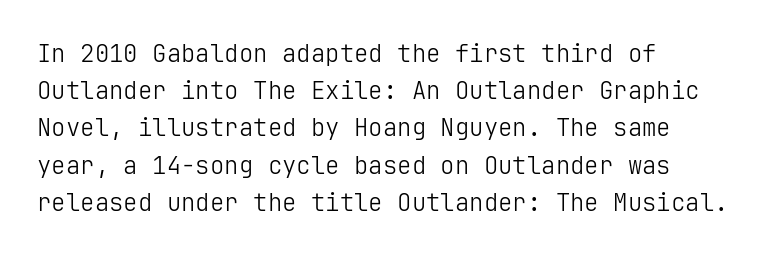
The image shows 24 px text type, upright; set left-aligned, normal line spacing (1.55x), normal letter spacing, not underlined.
